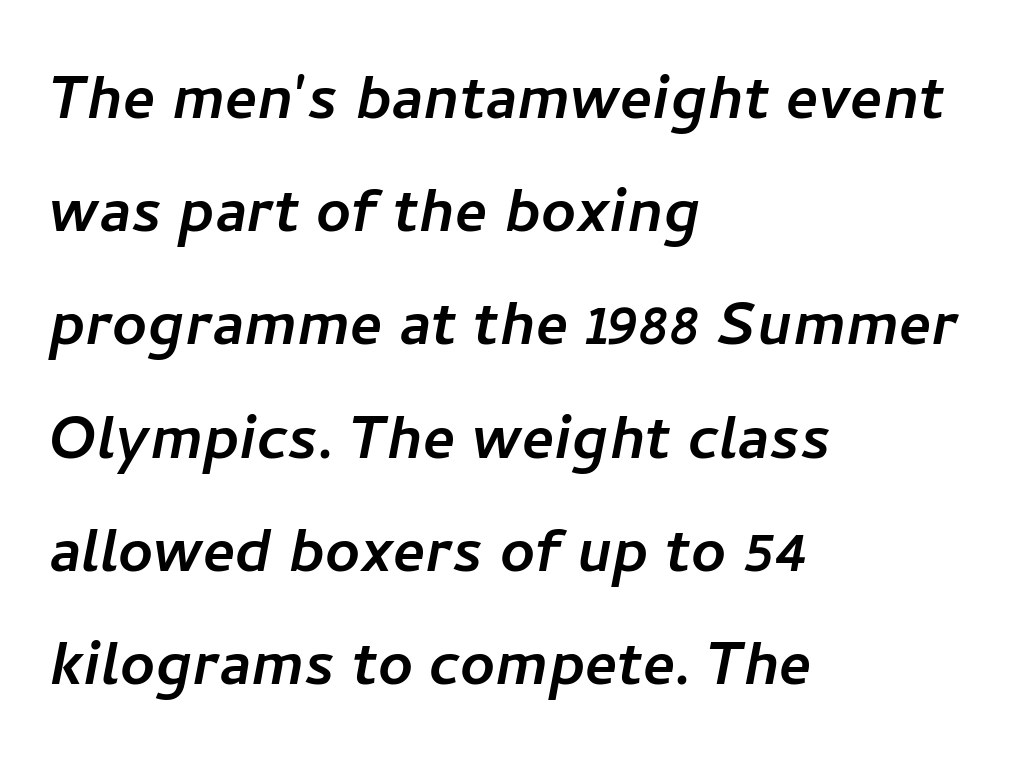
Varying glyph widths throughout — classic text-font behaviour. The passage shown is not underscored anywhere. The line-height multiplier appears to be the usual default. Characters follow at the spacing the type designer built in.
